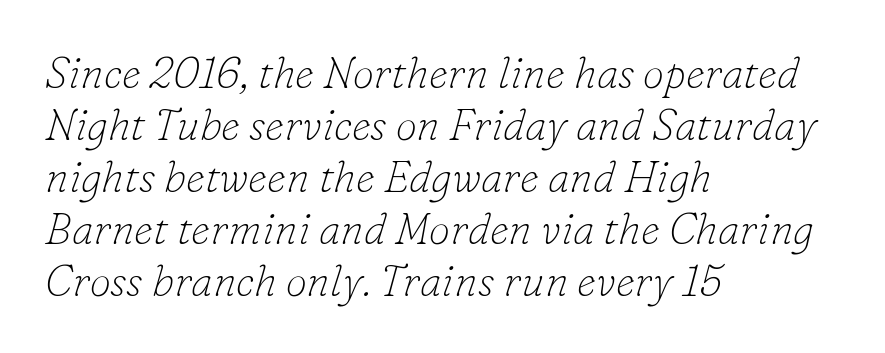
{"serif": "yes", "italic": "yes", "lean": "right", "slant_degrees": 16, "bold": "no", "weight": "thin", "width": "normal", "stroke_contrast": "low", "x_height": "small", "monospaced": "no", "underline": "no", "align": "left", "line_spacing_ratio": 1.21, "letter_spacing": "normal", "letter_spacing_em": 0.0, "glyph_px": 43}
